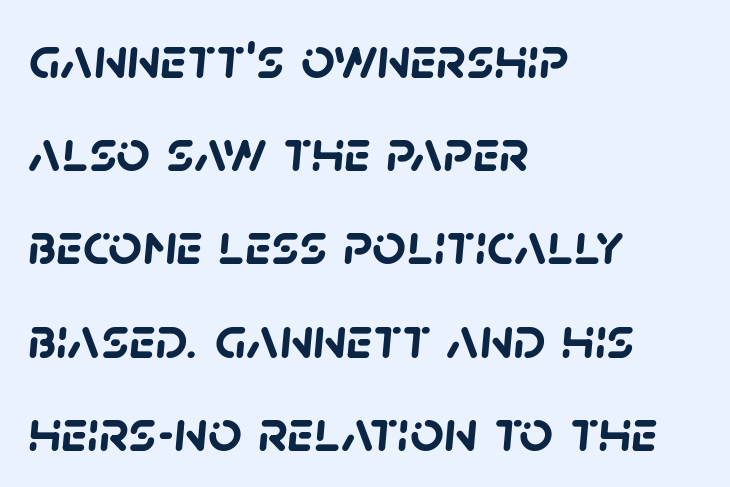
Q: Is the text bold? A: Yes.
Q: Is the typeface a serif or a sans-serif typeface? A: Sans-serif.
Q: Is the text underlined? A: No.
Q: How is the paragraph aligned? A: Left-aligned.
Q: Is the spacing between letters normal or unusually wide? A: Normal.
Q: Is the spacing between lines tight, normal or loose? A: Normal.
Q: Width (condensed, normal, or wide)? A: Normal.
Q: Stroke contrast? A: Low.
Q: x-height? A: Large.
Q: Monospaced? A: No.
